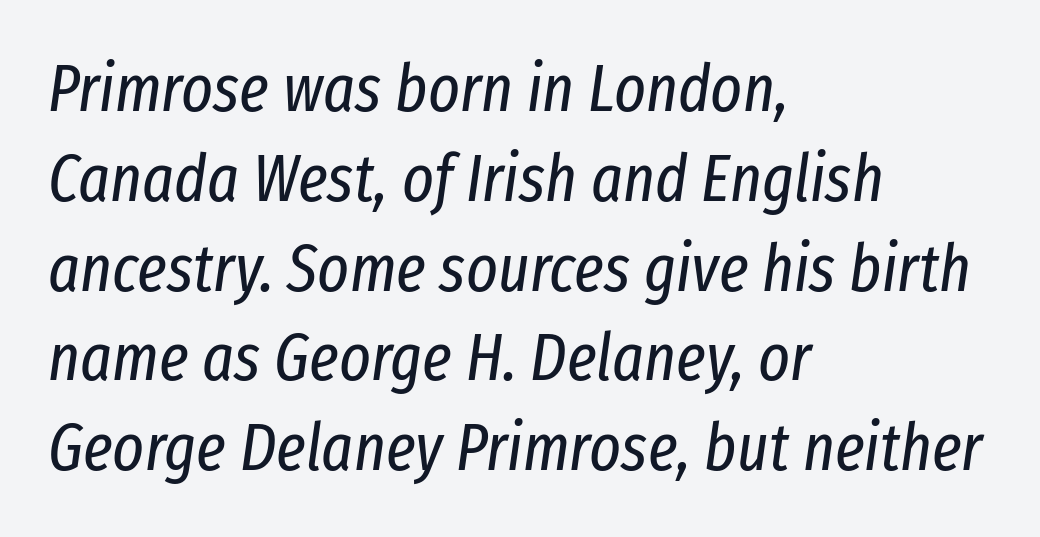
{"italic": "yes", "lean": "right", "slant_degrees": 8, "bold": "no", "weight": "regular", "width": "condensed", "stroke_contrast": "low", "x_height": "medium", "monospaced": "no", "underline": "no", "align": "left", "line_spacing": "normal", "line_spacing_ratio": 1.34, "letter_spacing": "normal", "letter_spacing_em": 0.0, "glyph_px": 67}
